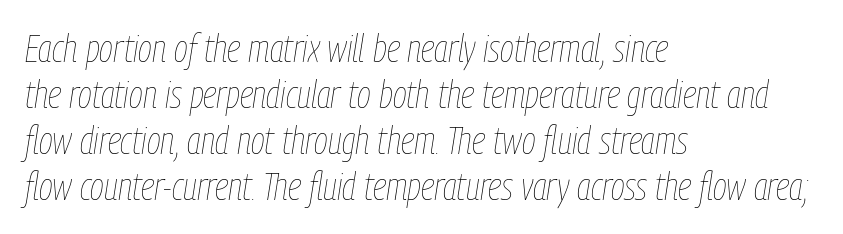
{"italic": "yes", "lean": "right", "slant_degrees": 9, "bold": "no", "weight": "thin", "width": "condensed", "stroke_contrast": "low", "x_height": "medium", "monospaced": "no", "underline": "no", "align": "left", "line_spacing_ratio": 1.21, "letter_spacing": "normal", "letter_spacing_em": 0.0, "glyph_px": 38}
